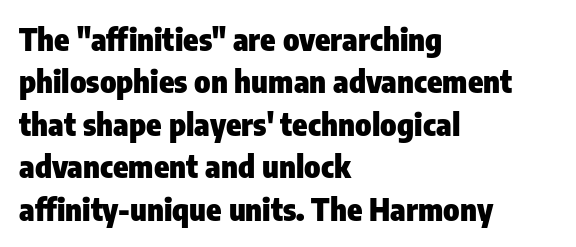
Q: Is the text bold? A: Yes.
Q: Is the text italic (slanted)? A: No, it is upright.
Q: Is the typeface a serif or a sans-serif typeface? A: Sans-serif.
Q: Is the text underlined? A: No.
Q: How is the paragraph aligned? A: Left-aligned.
Q: Is the spacing between letters normal or unusually wide? A: Normal.
Q: Is the spacing between lines tight, normal or loose? A: Normal.
Q: Width (condensed, normal, or wide)? A: Condensed.
Q: Stroke contrast? A: Low.
Q: x-height? A: Medium.
Q: Monospaced? A: No.
